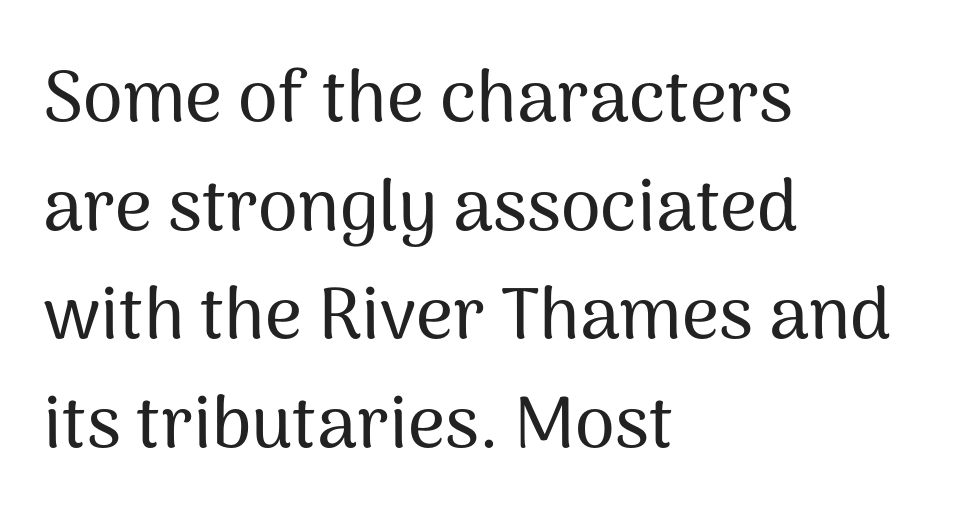
{"serif": "no", "italic": "no", "width": "normal", "stroke_contrast": "medium", "x_height": "medium", "monospaced": "no", "underline": "no", "align": "left", "line_spacing": "normal", "line_spacing_ratio": 1.51, "letter_spacing": "normal", "letter_spacing_em": 0.0, "glyph_px": 72}
